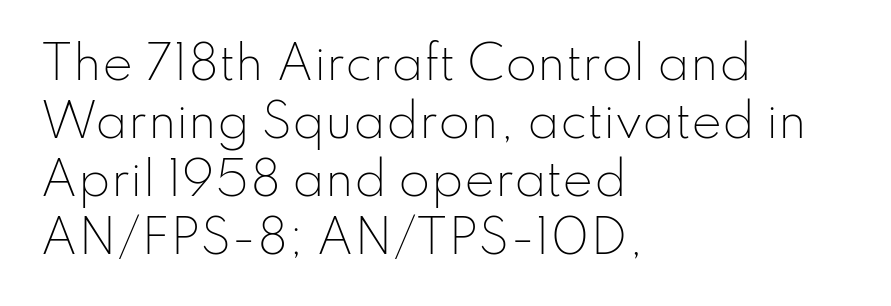
Q: Is the text bold? A: No.
Q: Is the text italic (slanted)? A: No, it is upright.
Q: Is the typeface a serif or a sans-serif typeface? A: Sans-serif.
Q: Is the text underlined? A: No.
Q: How is the paragraph aligned? A: Left-aligned.
Q: Is the spacing between letters normal or unusually wide? A: Normal.
Q: Is the spacing between lines tight, normal or loose? A: Normal.
Q: Width (condensed, normal, or wide)? A: Normal.
Q: Stroke contrast? A: Low.
Q: x-height? A: Small.
Q: Monospaced? A: No.
